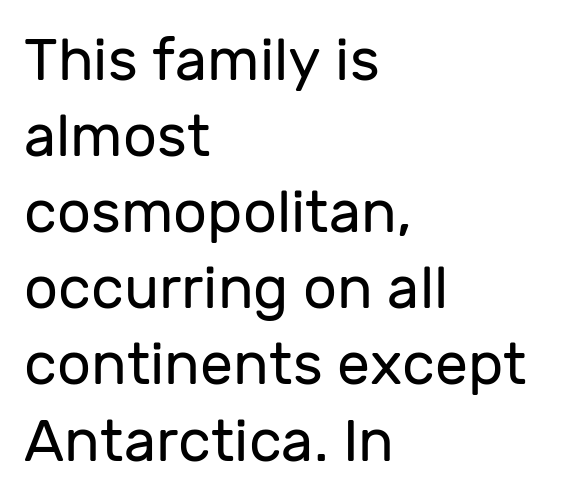
The image shows 59 px regular-weight sans-serif type, upright; set left-aligned, normal line spacing (1.29x), normal letter spacing, not underlined; low stroke contrast and a medium x-height.
